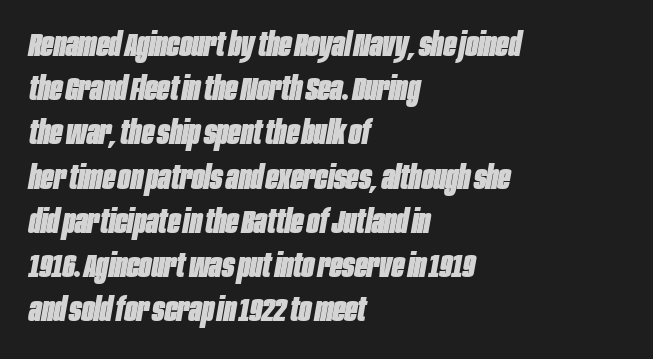
The image shows 33 px heavy, condensed type, italic (leaning right); set left-aligned, normal line spacing (1.34x), normal letter spacing, not underlined; low stroke contrast and a large x-height.
